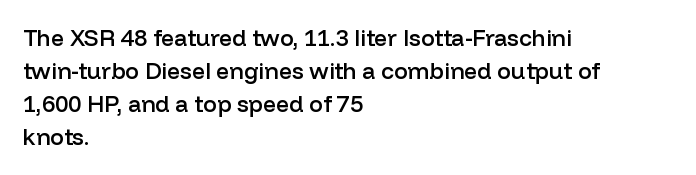
Q: Is the text bold? A: Semi-bold.
Q: Is the text italic (slanted)? A: No, it is upright.
Q: Is the text underlined? A: No.
Q: How is the paragraph aligned? A: Left-aligned.
Q: Is the spacing between letters normal or unusually wide? A: Normal.
Q: Is the spacing between lines tight, normal or loose? A: Normal.
